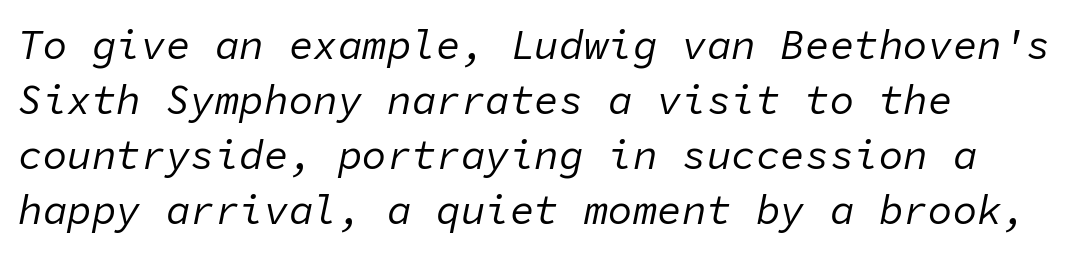
The image shows 41 px regular-weight type, italic (leaning right), monospaced; set left-aligned, normal line spacing (1.34x), normal letter spacing, not underlined; low stroke contrast and a medium x-height.
